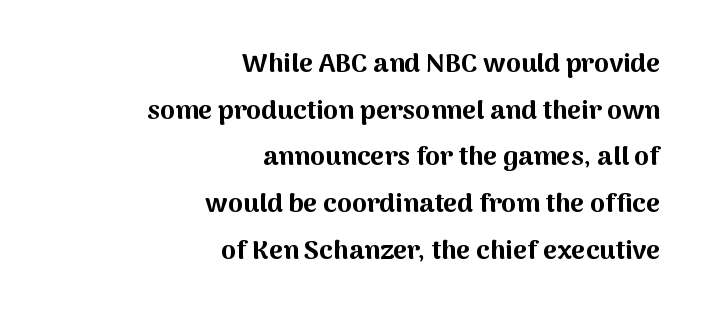
The image shows 27 px bold type, upright; set right-aligned, line spacing 1.73x, normal letter spacing, not underlined.
